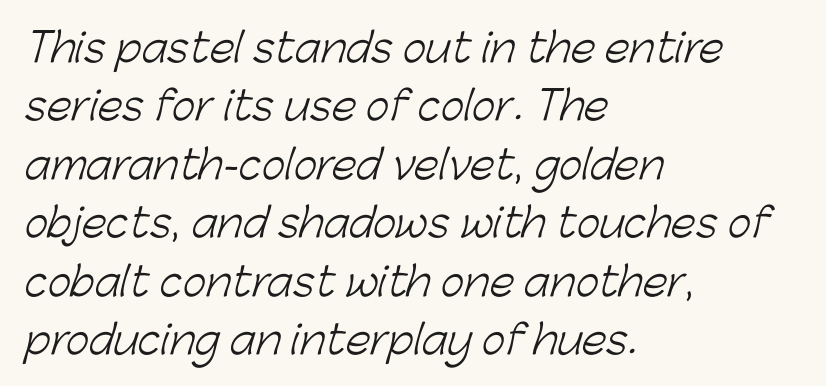
The image shows 40 px light sans-serif type; set left-aligned, normal line spacing (1.46x), normal letter spacing, not underlined; low stroke contrast and a medium x-height.
